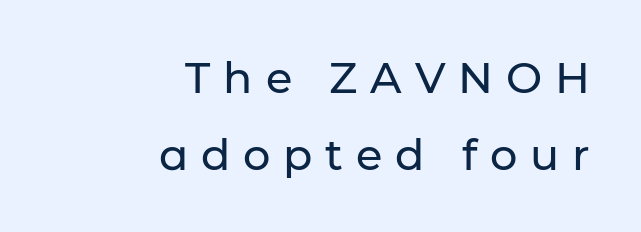
Q: Is the text italic (slanted)? A: No, it is upright.
Q: Is the typeface a serif or a sans-serif typeface? A: Sans-serif.
Q: Is the text underlined? A: No.
Q: How is the paragraph aligned? A: Right-aligned.
Q: Is the spacing between letters normal or unusually wide? A: Unusually wide.
Q: Width (condensed, normal, or wide)? A: Normal.
Q: Stroke contrast? A: Low.
Q: x-height? A: Medium.
Q: Monospaced? A: No.
